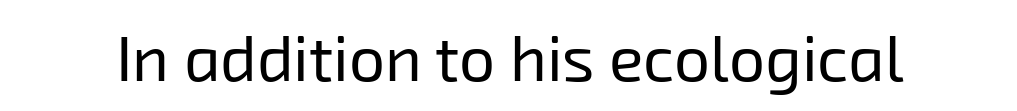
The image shows 64 px regular-weight sans-serif type; set normal letter spacing, not underlined; low stroke contrast and a medium x-height.
